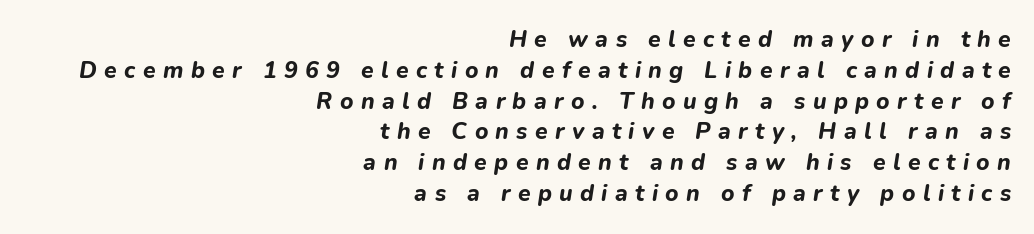
{"italic": "yes", "lean": "right", "slant_degrees": 9, "bold": "yes", "underline": "no", "align": "right", "line_spacing": "normal", "line_spacing_ratio": 1.34, "letter_spacing": "wide", "letter_spacing_em": 0.32, "glyph_px": 23}
